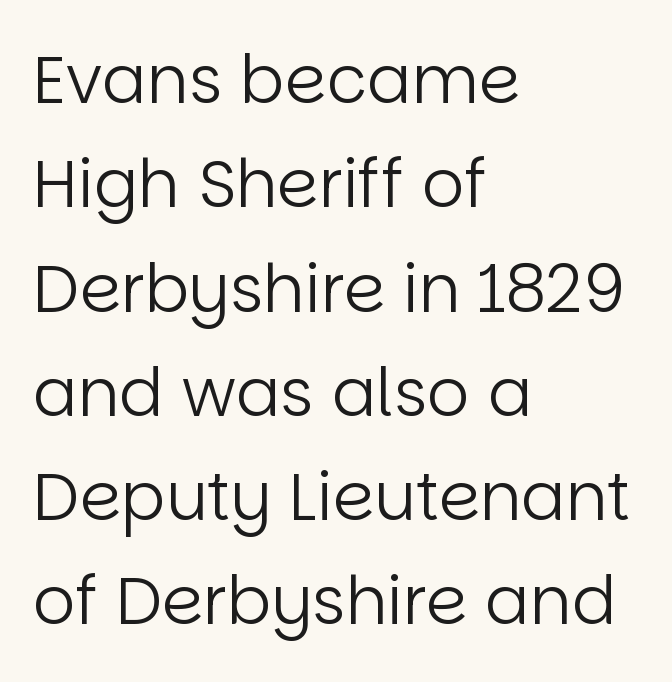
{"serif": "no", "italic": "no", "bold": "no", "weight": "regular", "width": "normal", "stroke_contrast": "low", "x_height": "large", "monospaced": "no", "underline": "no", "align": "left", "line_spacing": "normal", "line_spacing_ratio": 1.58, "letter_spacing": "normal", "letter_spacing_em": 0.0, "glyph_px": 66}
